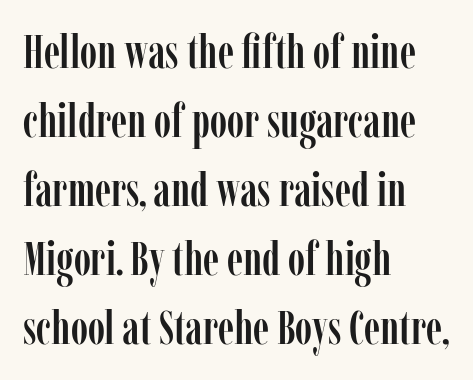
{"serif": "yes", "italic": "no", "width": "condensed", "stroke_contrast": "low", "x_height": "medium", "monospaced": "no", "underline": "no", "align": "left", "line_spacing": "normal", "line_spacing_ratio": 1.47, "letter_spacing": "normal", "letter_spacing_em": 0.0, "glyph_px": 47}
